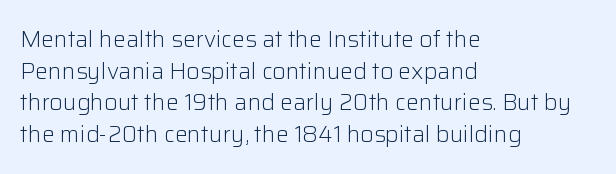
Q: Is the text bold? A: No.
Q: Is the text italic (slanted)? A: No, it is upright.
Q: Is the text underlined? A: No.
Q: How is the paragraph aligned? A: Left-aligned.
Q: Is the spacing between letters normal or unusually wide? A: Normal.
Q: Is the spacing between lines tight, normal or loose? A: Normal.
